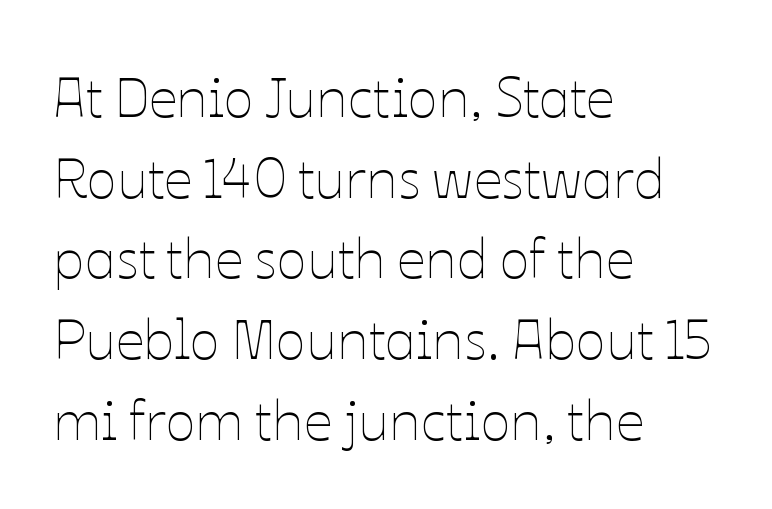
Q: Is the text bold? A: No.
Q: Is the text italic (slanted)? A: No, it is upright.
Q: Is the text underlined? A: No.
Q: How is the paragraph aligned? A: Left-aligned.
Q: Is the spacing between letters normal or unusually wide? A: Normal.
Q: Is the spacing between lines tight, normal or loose? A: Normal.
Q: Width (condensed, normal, or wide)? A: Normal.
Q: Stroke contrast? A: Low.
Q: x-height? A: Medium.
Q: Monospaced? A: No.
